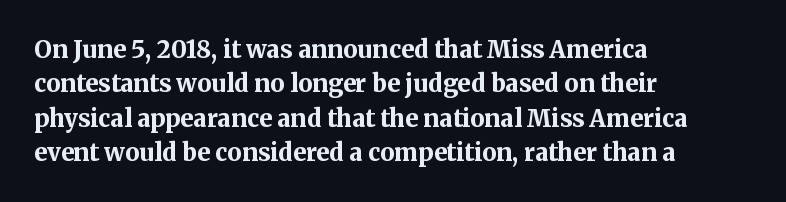
The passage shown is emphatically bold. The space directly below the letters is spotless. Italic? Not at all — the glyphs are vertical. The block of text has a typical density, with ordinary space between rows.
